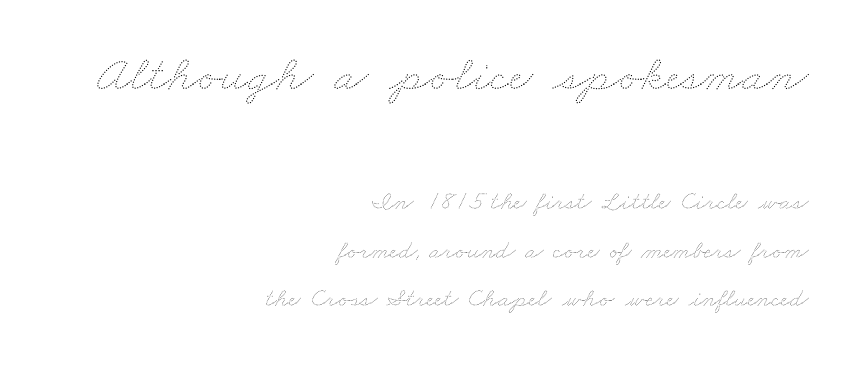
Q: Is the text bold? A: No.
Q: Is the text underlined? A: No.
Q: How is the paragraph aligned? A: Right-aligned.
Q: Is the spacing between letters normal or unusually wide? A: Normal.
Q: Which block of text is set in a larger size, the first (top) or the second (bottom)? A: The first (top) one.
Q: Width (condensed, normal, or wide)? A: Wide.
Q: Stroke contrast? A: Medium.
Q: x-height? A: Small.
Q: Monospaced? A: No.
